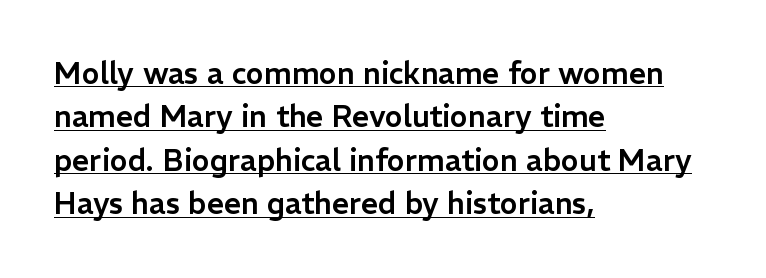
The image shows 30 px sans-serif type, upright; set left-aligned, normal line spacing (1.45x), normal letter spacing, underlined; low stroke contrast and a medium x-height.
